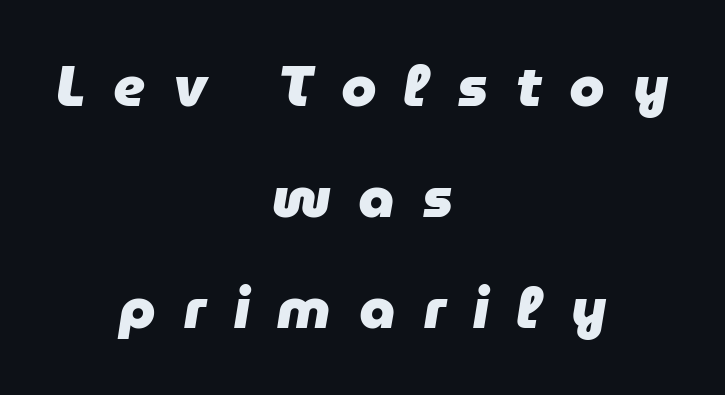
Emphasis by weight is at full strength: bold. Designer's note — italics engaged. Whoever set this chose breathing room over compactness in the vertical rhythm. This sample is center-justified, so both line endings float freely. Varying glyph widths throughout — classic text-font behaviour.
